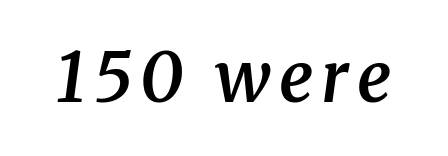
You could not count columns in this text — the font is proportionally spaced. Italic: yes, the glyphs are oblique. These words are printed semibold, heavier than regular yet not bold. This rendering employs a face with finishing strokes, i.e., a serif.
